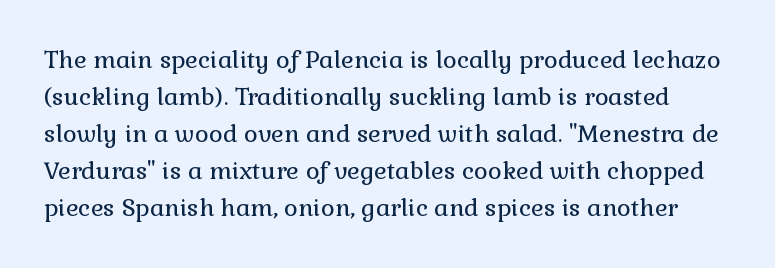
{"italic": "no", "bold": "no", "underline": "no", "line_spacing": "normal", "line_spacing_ratio": 1.54, "letter_spacing": "normal", "letter_spacing_em": 0.0, "glyph_px": 24}
